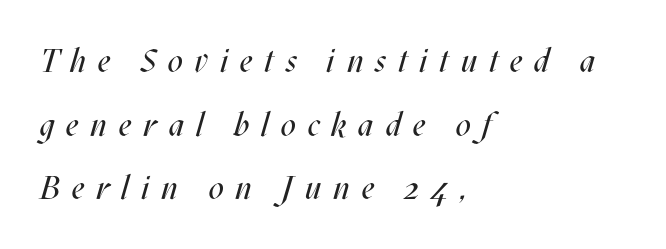
The image shows 33 px regular-weight, condensed type, italic (leaning right); set left-aligned, loose line spacing (1.93x), unusually wide letter spacing (+0.36 em), not underlined; medium stroke contrast and a large x-height.
